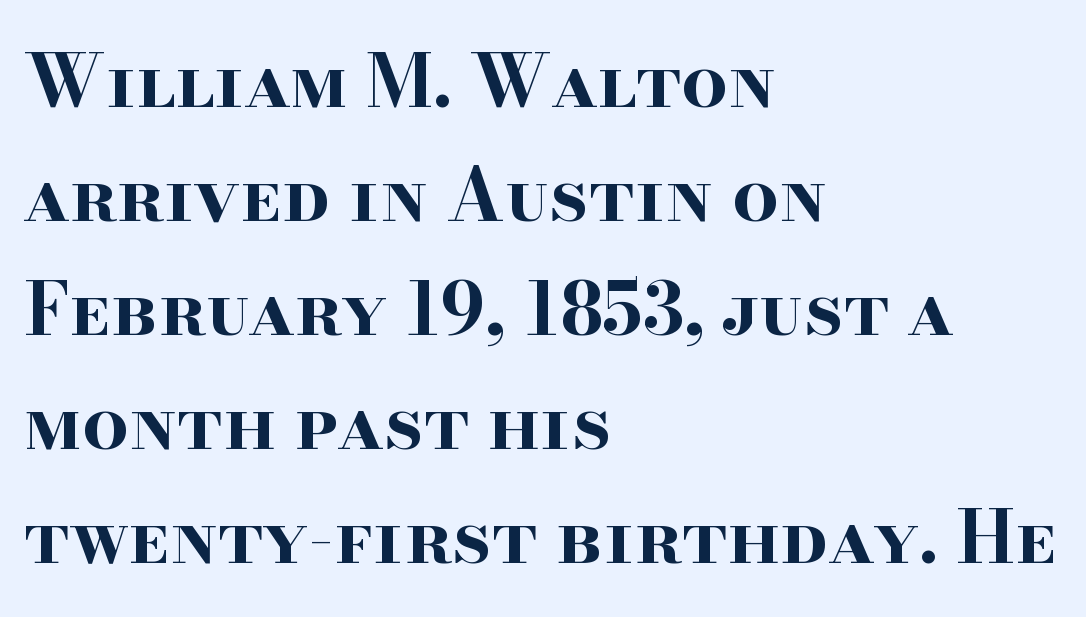
The image shows 73 px bold, wide serif type, upright; set left-aligned, normal line spacing (1.56x), normal letter spacing, not underlined; high stroke contrast and a small x-height.
